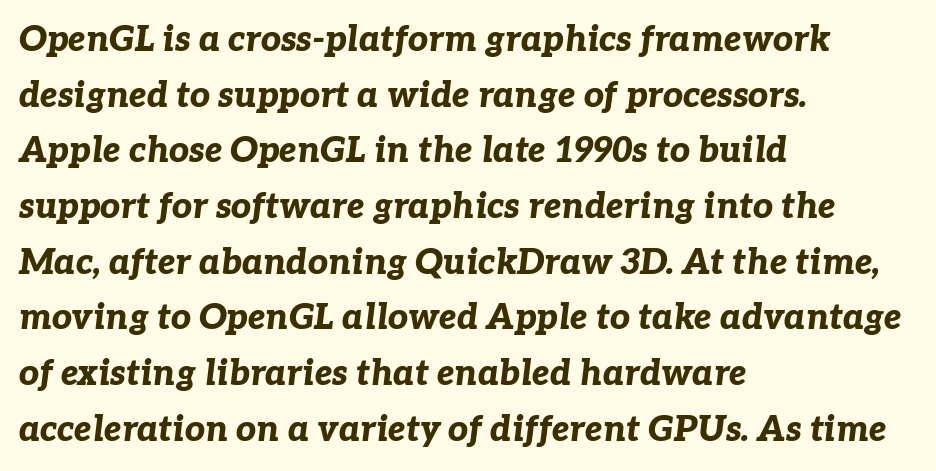
The image shows 35 px bold type, italic (leaning right); set left-aligned, normal line spacing (1.59x), normal letter spacing, not underlined; low stroke contrast and a medium x-height.
